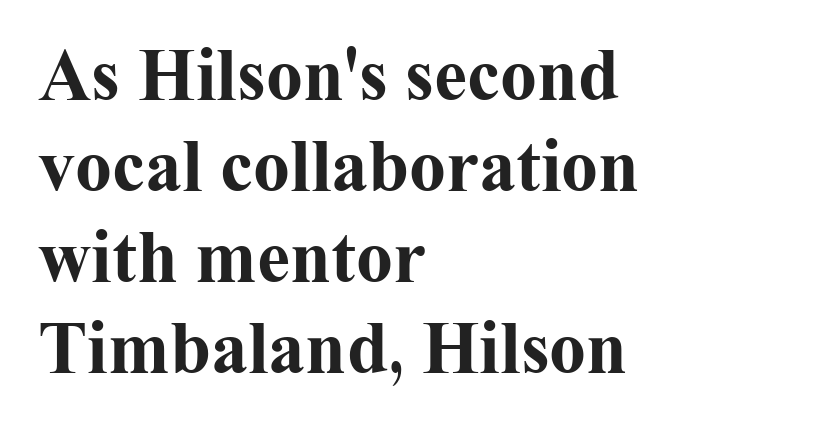
Q: Is the text bold? A: Yes.
Q: Is the text italic (slanted)? A: No, it is upright.
Q: Is the typeface a serif or a sans-serif typeface? A: Serif.
Q: Is the text underlined? A: No.
Q: How is the paragraph aligned? A: Left-aligned.
Q: Is the spacing between letters normal or unusually wide? A: Normal.
Q: Width (condensed, normal, or wide)? A: Normal.
Q: Stroke contrast? A: Medium.
Q: x-height? A: Medium.
Q: Monospaced? A: No.
